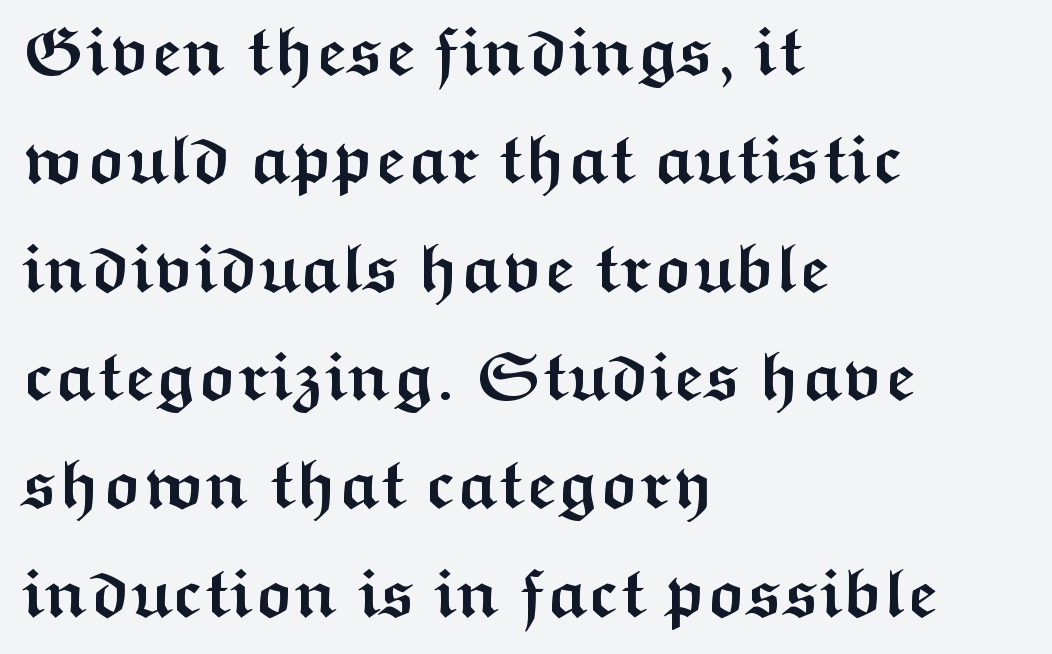
The image shows 69 px semibold, wide sans-serif type, upright; set left-aligned, normal line spacing (1.57x), normal letter spacing, not underlined; medium stroke contrast and a medium x-height.
